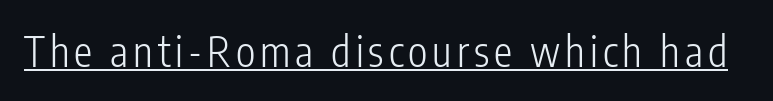
Vertical strokes here are truly vertical. Counters stay open thanks to moderate or lighter strokes. This rendering employs a face without finishing strokes, i.e., a sans-serif. You could not count columns in this text — the font is proportionally spaced.
